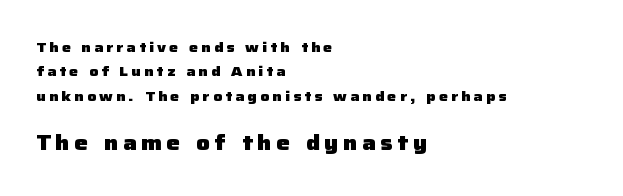
The image shows 21 px bold type, upright; set left-aligned, line spacing 1.74x, unusually wide letter spacing (+0.23 em), not underlined; the second (bottom) block is 1.5x larger.
